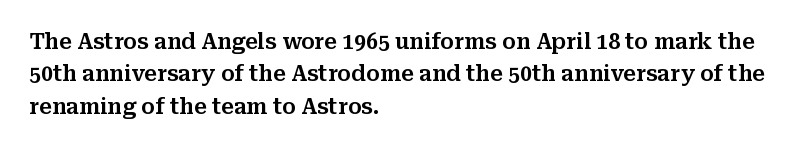
{"italic": "no", "underline": "no", "align": "left", "line_spacing": "normal", "line_spacing_ratio": 1.54, "letter_spacing": "normal", "letter_spacing_em": 0.0, "glyph_px": 21}
